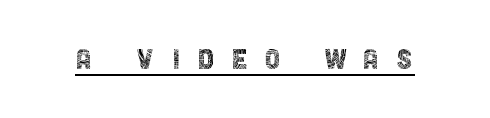
The gaps between neighbouring characters are conspicuously large. Every stem runs plumb, perpendicular to the baseline. Unlike a traditional serif, this face leaves its strokes unadorned. The glyphs are accompanied by a horizontal stroke just below them.
